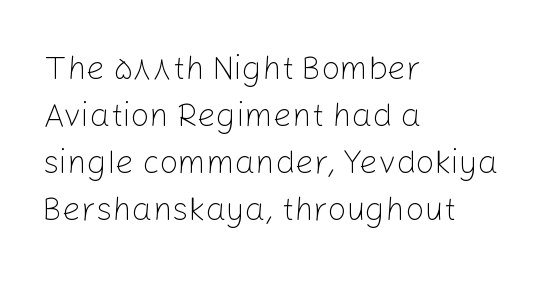
The image shows 33 px light sans-serif type, upright; set left-aligned, normal line spacing (1.42x), normal letter spacing, not underlined; low stroke contrast and a medium x-height.
